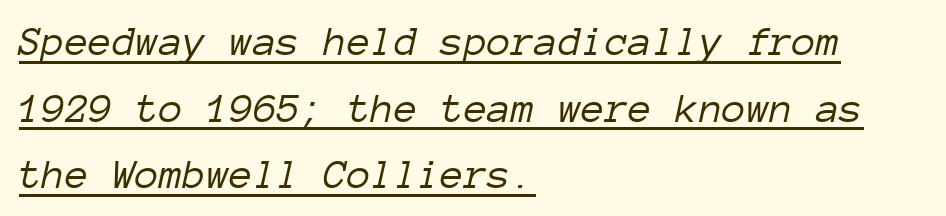
The image shows 43 px light type, italic (leaning right), monospaced; set left-aligned, normal line spacing (1.55x), normal letter spacing, underlined; low stroke contrast and a medium x-height.
